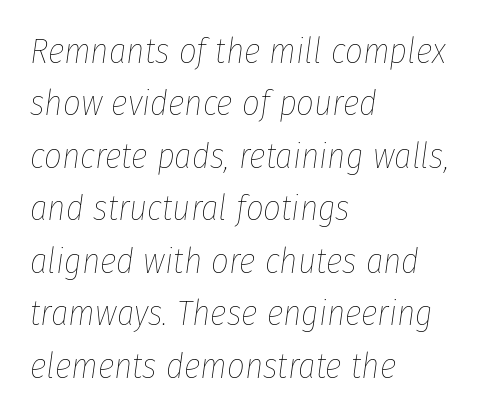
The image shows 35 px thin, condensed type, italic (leaning right); set left-aligned, normal line spacing (1.5x), normal letter spacing, not underlined; low stroke contrast and a medium x-height.
